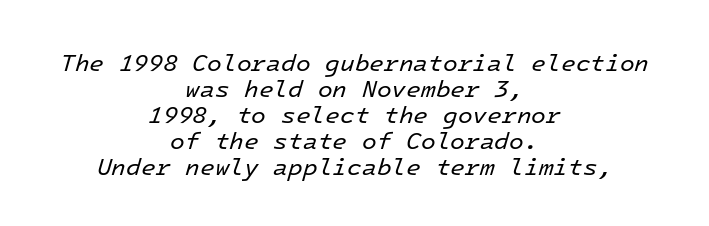
The image shows 24 px text type, italic (leaning right); set centered, tight line spacing (1.08x), normal letter spacing, not underlined.
